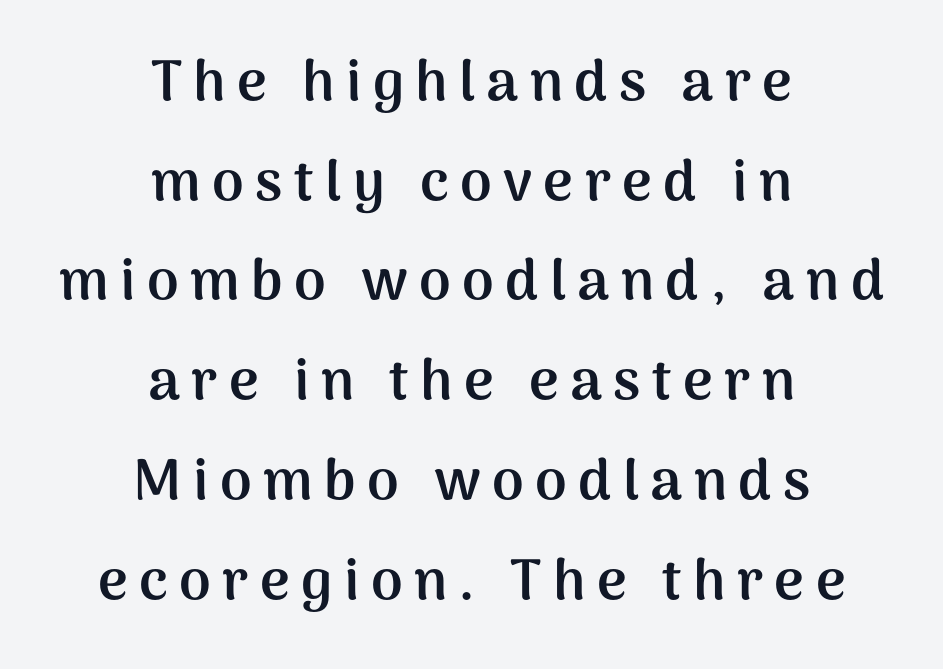
Q: Is the text bold? A: Yes.
Q: Is the text italic (slanted)? A: No, it is upright.
Q: Is the typeface a serif or a sans-serif typeface? A: Sans-serif.
Q: Is the text underlined? A: No.
Q: How is the paragraph aligned? A: Centered.
Q: Is the spacing between letters normal or unusually wide? A: Unusually wide.
Q: Width (condensed, normal, or wide)? A: Normal.
Q: Stroke contrast? A: Medium.
Q: x-height? A: Medium.
Q: Monospaced? A: No.
